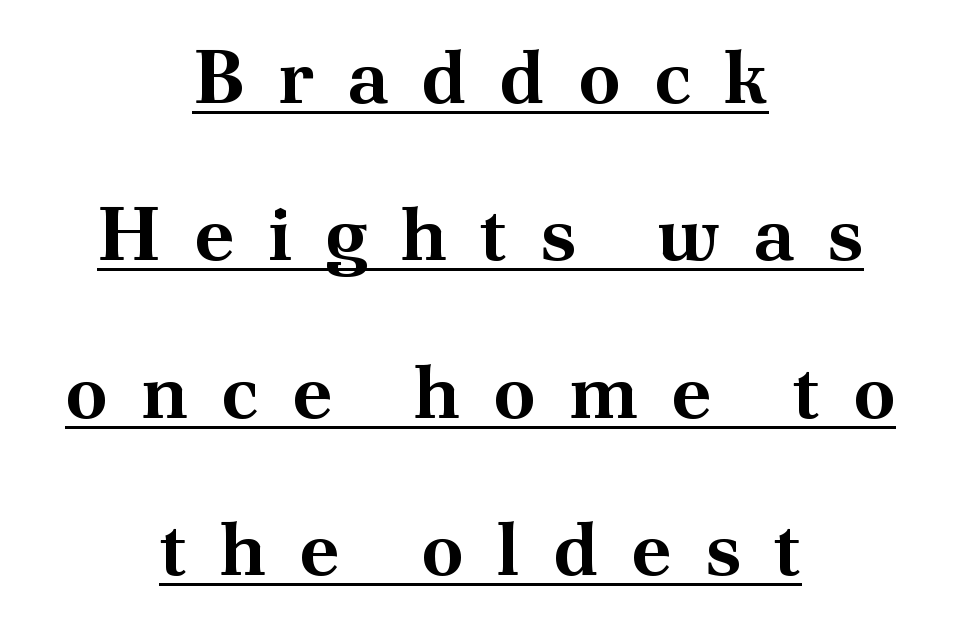
The image shows 76 px bold serif type, upright; set centered, loose line spacing (2.07x), unusually wide letter spacing (+0.43 em), underlined; medium stroke contrast and a small x-height.
